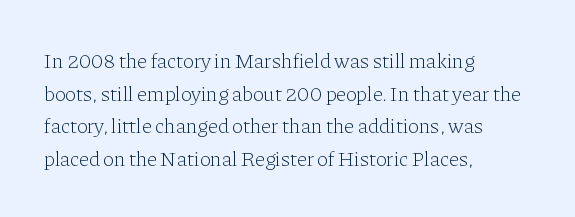
The axis of the letterforms is exactly vertical. Here the glyphs are tracked normally, forming tight word shapes. Descenders hang freely into open space. Line beginnings align vertically; line endings do not. The rows are spaced the way most documents space them.
